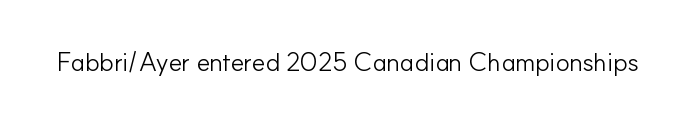
A roman cut, with each character standing at attention. Decoration check: the copy has no underline. The gaps between neighbouring characters are ordinary and unremarkable. Bold? No — there's no thickening of the strokes.
